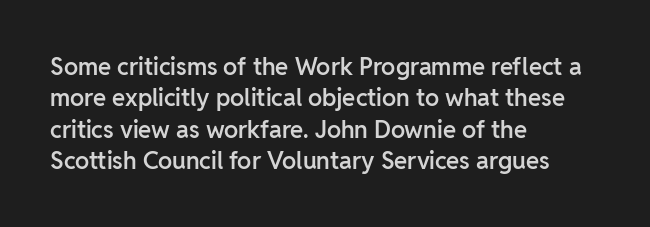
Students, this is semibold: more ink than regular, less than bold. Descender tails drop into unmarked territory. Reading down the block, your eye returns to a fixed left position each line. Do the letters lean? They stand straight. The space between consecutive lines is moderate.
